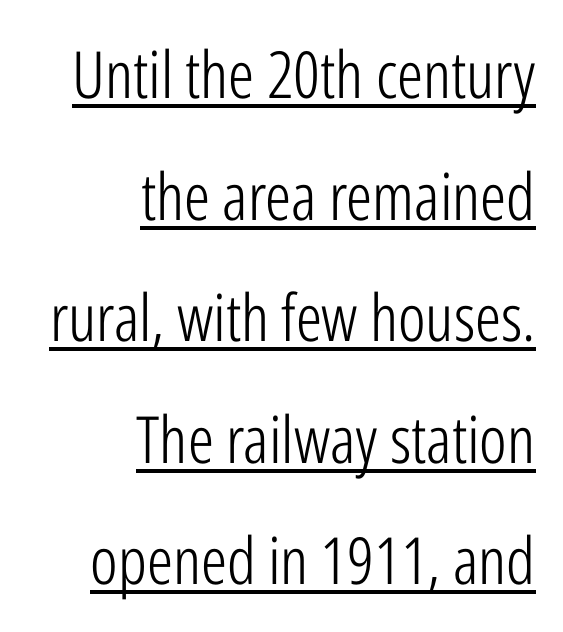
The image shows 65 px light, condensed sans-serif type, upright; set right-aligned, line spacing 1.87x, normal letter spacing, underlined; low stroke contrast and a medium x-height.
